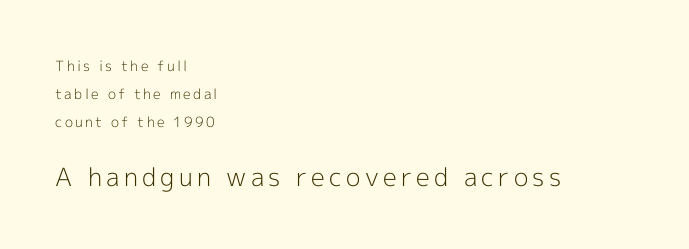
The image shows 25 px text type, upright; set left-aligned, loose line spacing (1.99x), not underlined; the second (bottom) block is 1.79x larger.
